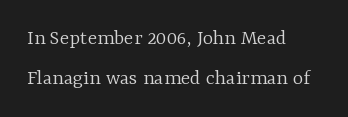
The letterforms sit shoulder to shoulder at normal distance. The face looks like a standard text weight, possibly lighter. Leftover space on each line is placed entirely after the last word. No italicization has been applied; the sample stays upright.
